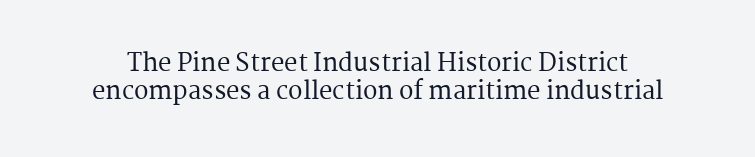
The image shows 24 px text type, upright; set line spacing 1.16x, normal letter spacing, not underlined.
